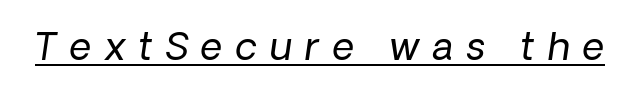
Q: Is the text bold? A: No.
Q: Is the text italic (slanted)? A: Yes, it leans right by about 8 degrees.
Q: Is the text underlined? A: Yes.
Q: Is the spacing between letters normal or unusually wide? A: Unusually wide.
Q: Width (condensed, normal, or wide)? A: Normal.
Q: Stroke contrast? A: Low.
Q: x-height? A: Medium.
Q: Monospaced? A: No.
